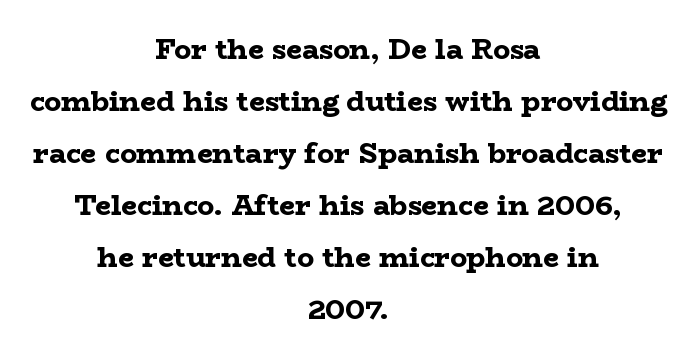
The image shows 28 px bold, wide serif type, upright; set centered, line spacing 1.86x, normal letter spacing, not underlined; low stroke contrast and a medium x-height.
